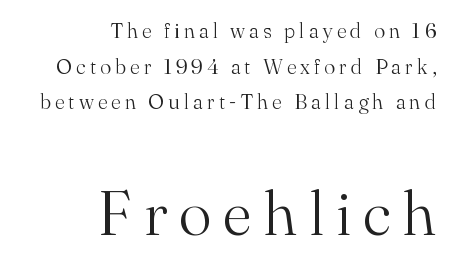
The image shows 62 px light serif type, upright; set right-aligned, normal line spacing (1.7x), not underlined; the second (bottom) block is 2.95x larger; medium stroke contrast and a small x-height.
